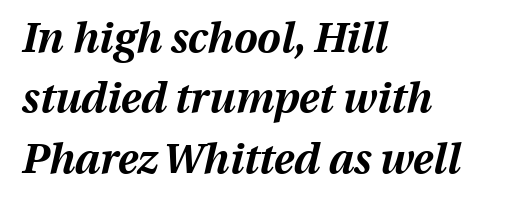
The image shows 42 px bold type, italic (leaning right); set left-aligned, normal line spacing (1.44x), normal letter spacing, not underlined; medium stroke contrast and a medium x-height.
